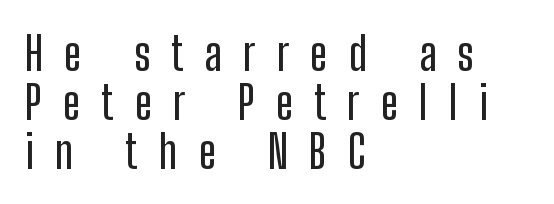
Q: Is the text italic (slanted)? A: No, it is upright.
Q: Is the typeface a serif or a sans-serif typeface? A: Sans-serif.
Q: Is the text underlined? A: No.
Q: How is the paragraph aligned? A: Left-aligned.
Q: Is the spacing between letters normal or unusually wide? A: Unusually wide.
Q: Is the spacing between lines tight, normal or loose? A: Tight.
Q: Width (condensed, normal, or wide)? A: Condensed.
Q: Stroke contrast? A: Low.
Q: x-height? A: Medium.
Q: Monospaced? A: No.
